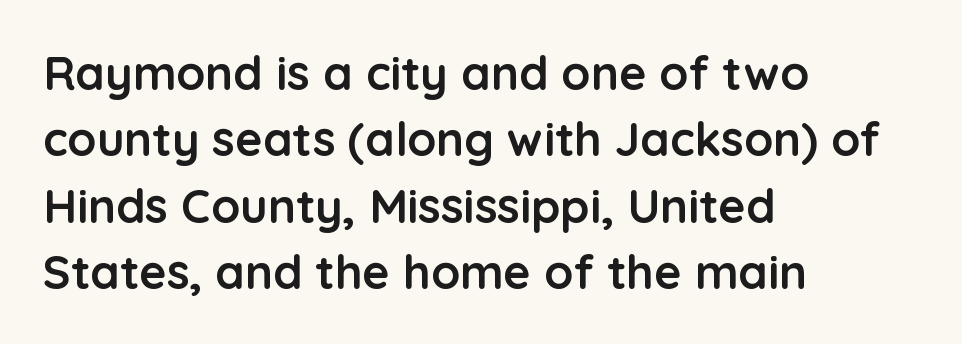
Does the type have serifs? No, each stem ends abruptly. No word sits above an underline. Quick note: interline space is typical. Is the type bold? Yes — the strokes are clearly thick and heavy. The typesetter chose a ragged-right arrangement here. Posture: upright roman.
